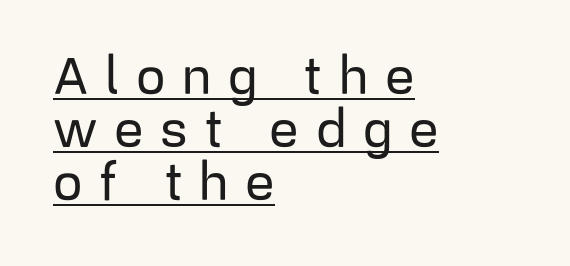
These lines have a slow, spaced-out rhythm from letter to letter. This sample carries an underscore along the baseline area. Regarding serifs, this sample does without them. The leading is snug, giving the passage a crowded texture. Vertical strokes here are truly vertical.
